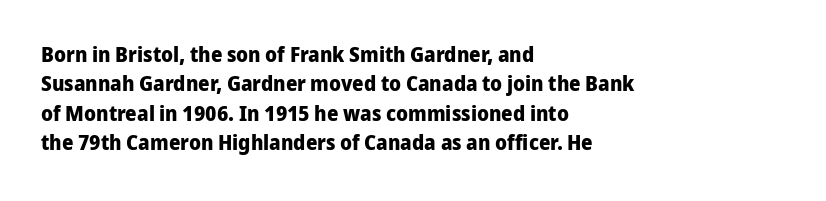
Q: Is the text bold? A: Yes.
Q: Is the text italic (slanted)? A: No, it is upright.
Q: Is the text underlined? A: No.
Q: How is the paragraph aligned? A: Left-aligned.
Q: Is the spacing between letters normal or unusually wide? A: Normal.
Q: Is the spacing between lines tight, normal or loose? A: Normal.
